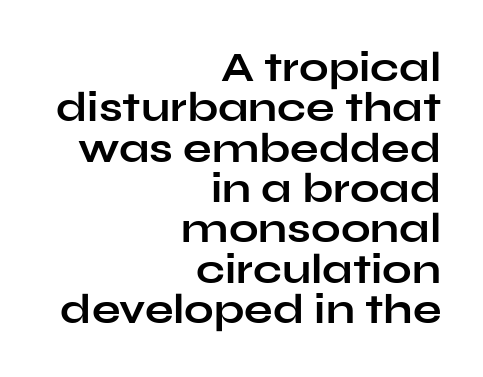
Q: Is the text bold? A: Yes.
Q: Is the text italic (slanted)? A: No, it is upright.
Q: Is the typeface a serif or a sans-serif typeface? A: Sans-serif.
Q: Is the text underlined? A: No.
Q: How is the paragraph aligned? A: Right-aligned.
Q: Is the spacing between letters normal or unusually wide? A: Normal.
Q: Is the spacing between lines tight, normal or loose? A: Tight.
Q: Width (condensed, normal, or wide)? A: Wide.
Q: Stroke contrast? A: Low.
Q: x-height? A: Medium.
Q: Monospaced? A: No.
